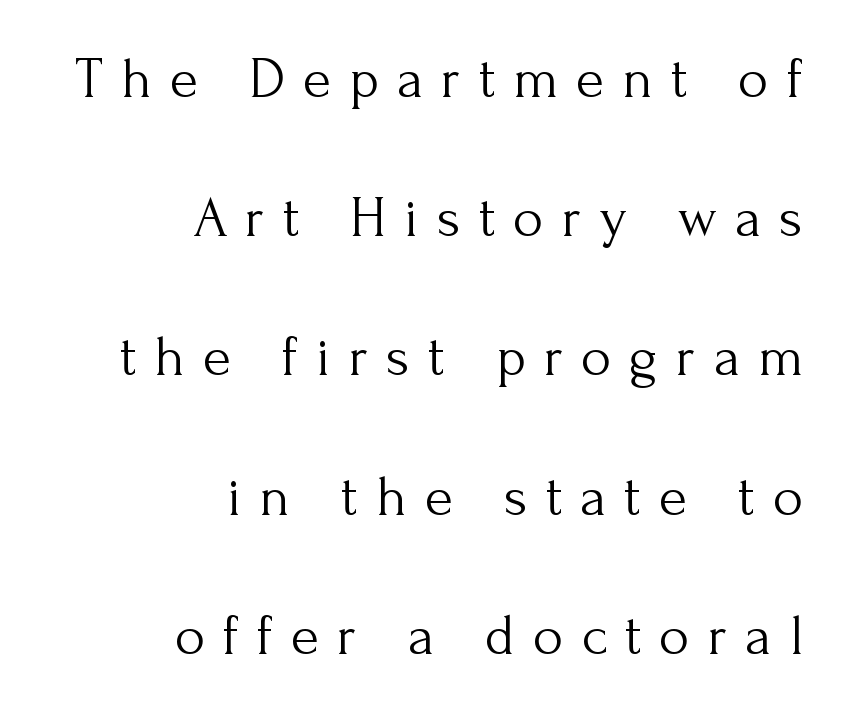
The image shows 58 px light serif type, upright; set right-aligned, loose line spacing (2.4x), unusually wide letter spacing (+0.31 em), not underlined; medium stroke contrast and a small x-height.
